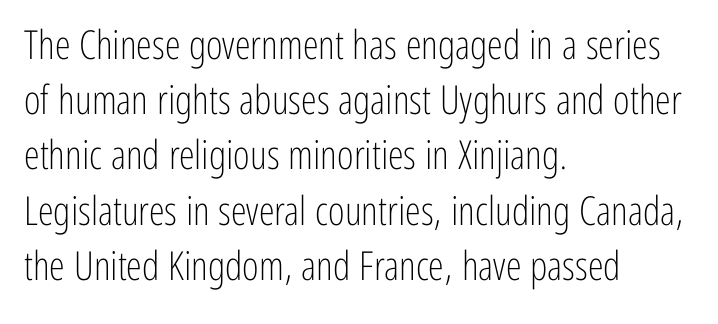
Q: Is the text bold? A: No.
Q: Is the text italic (slanted)? A: No, it is upright.
Q: Is the typeface a serif or a sans-serif typeface? A: Sans-serif.
Q: Is the text underlined? A: No.
Q: How is the paragraph aligned? A: Left-aligned.
Q: Is the spacing between letters normal or unusually wide? A: Normal.
Q: Is the spacing between lines tight, normal or loose? A: Normal.
Q: Width (condensed, normal, or wide)? A: Condensed.
Q: Stroke contrast? A: Low.
Q: x-height? A: Medium.
Q: Monospaced? A: No.
